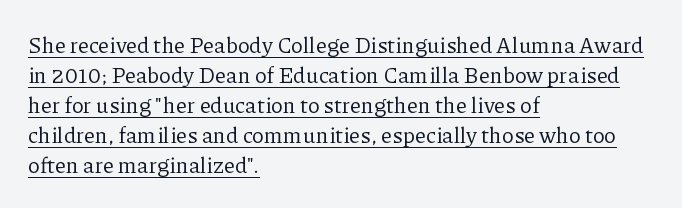
Think standard paragraph weight, or any step lighter than that. Leftover space on each line is placed entirely after the last word. The rendering keeps characters at their native spacing. Is there any slant? The stems are plumb. The space between consecutive lines is moderate. Glance below the letters and you will spot a drawn line.
